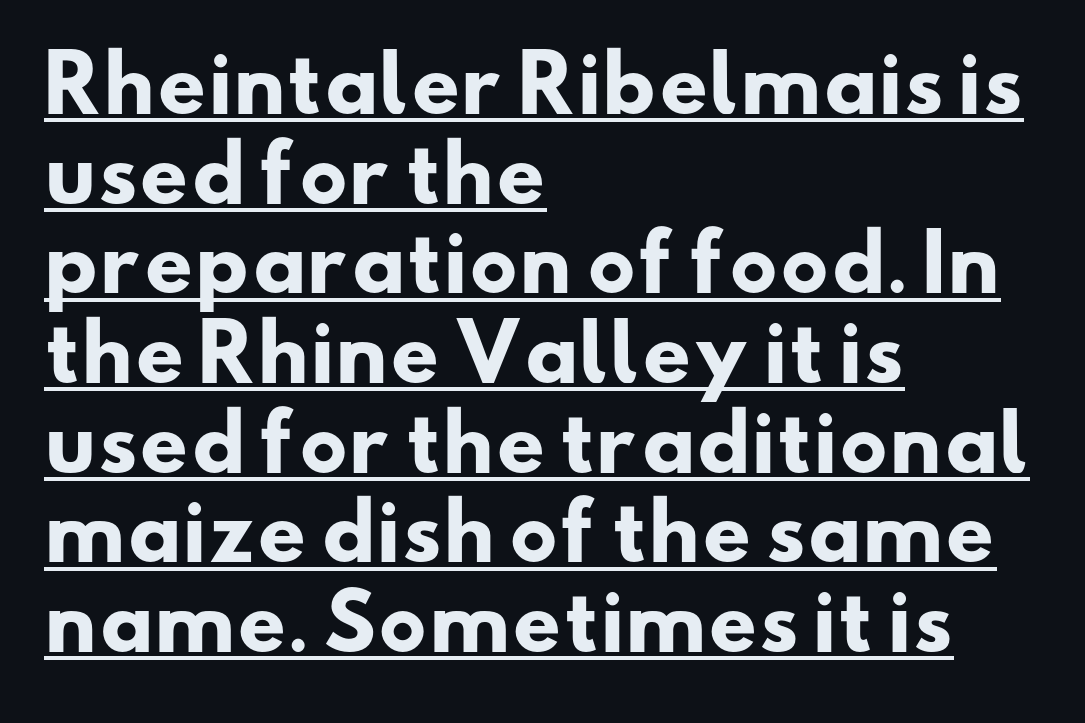
Q: Is the text bold? A: Yes.
Q: Is the typeface a serif or a sans-serif typeface? A: Sans-serif.
Q: Is the text underlined? A: Yes.
Q: How is the paragraph aligned? A: Left-aligned.
Q: Is the spacing between letters normal or unusually wide? A: Normal.
Q: Width (condensed, normal, or wide)? A: Wide.
Q: Stroke contrast? A: Low.
Q: x-height? A: Small.
Q: Monospaced? A: No.
